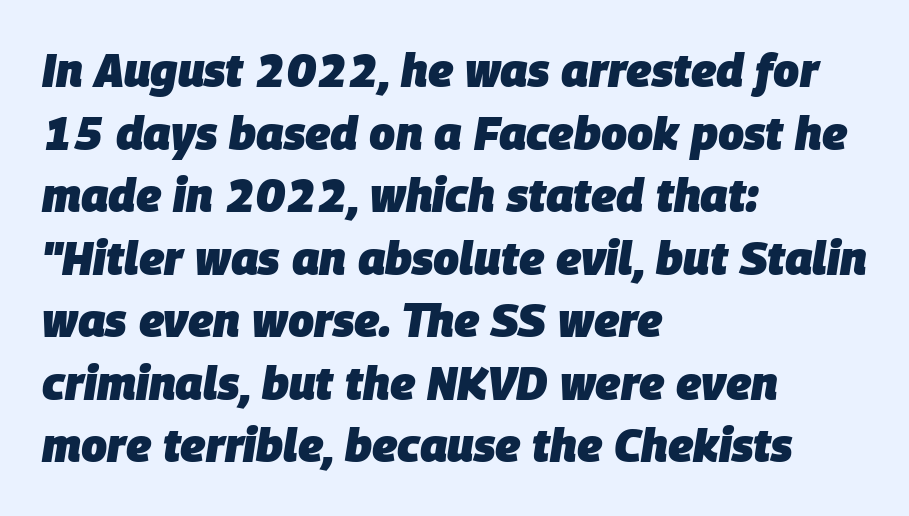
Q: Is the text bold? A: Yes.
Q: Is the text italic (slanted)? A: Yes, it leans right by about 9 degrees.
Q: Is the text underlined? A: No.
Q: How is the paragraph aligned? A: Left-aligned.
Q: Is the spacing between letters normal or unusually wide? A: Normal.
Q: Is the spacing between lines tight, normal or loose? A: Normal.
Q: Width (condensed, normal, or wide)? A: Normal.
Q: Stroke contrast? A: Low.
Q: x-height? A: Large.
Q: Monospaced? A: No.
